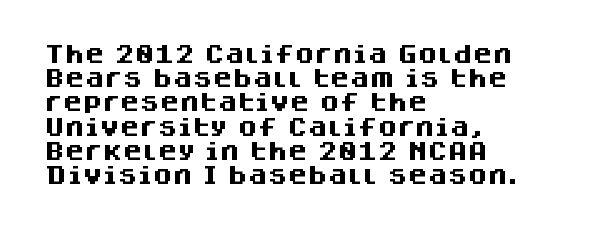
Q: Is the text bold? A: Yes.
Q: Is the text italic (slanted)? A: No, it is upright.
Q: Is the text underlined? A: No.
Q: How is the paragraph aligned? A: Left-aligned.
Q: Is the spacing between letters normal or unusually wide? A: Normal.
